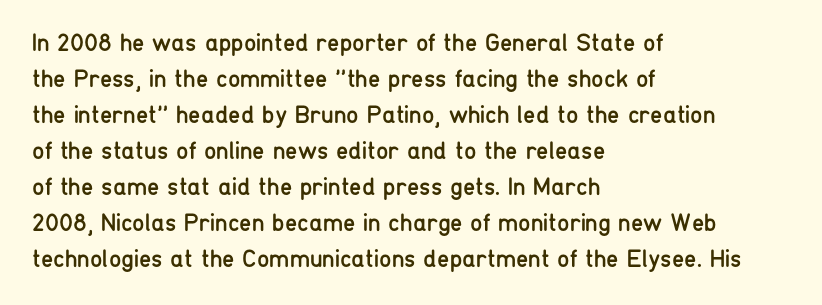
The image shows 25 px text type, upright; set left-aligned, normal line spacing (1.44x), normal letter spacing, not underlined.
